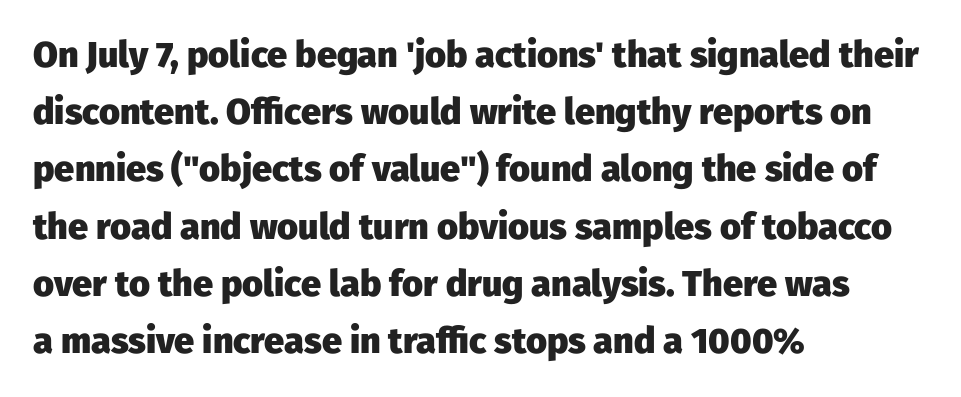
Q: Is the text bold? A: Yes.
Q: Is the text italic (slanted)? A: No, it is upright.
Q: Is the typeface a serif or a sans-serif typeface? A: Sans-serif.
Q: Is the text underlined? A: No.
Q: How is the paragraph aligned? A: Left-aligned.
Q: Is the spacing between letters normal or unusually wide? A: Normal.
Q: Is the spacing between lines tight, normal or loose? A: Normal.
Q: Width (condensed, normal, or wide)? A: Normal.
Q: Stroke contrast? A: Low.
Q: x-height? A: Medium.
Q: Monospaced? A: No.
